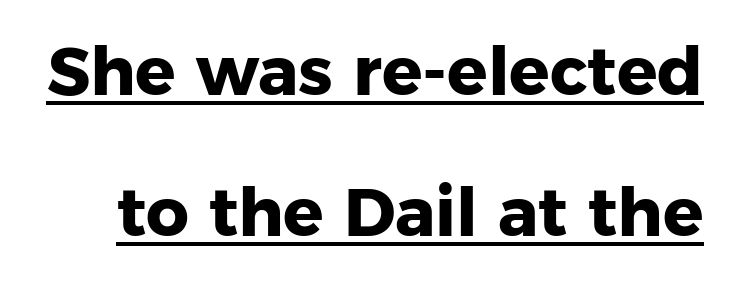
The image shows 67 px heavy sans-serif type, upright; set loose line spacing (2.1x), normal letter spacing, underlined; low stroke contrast and a medium x-height.
